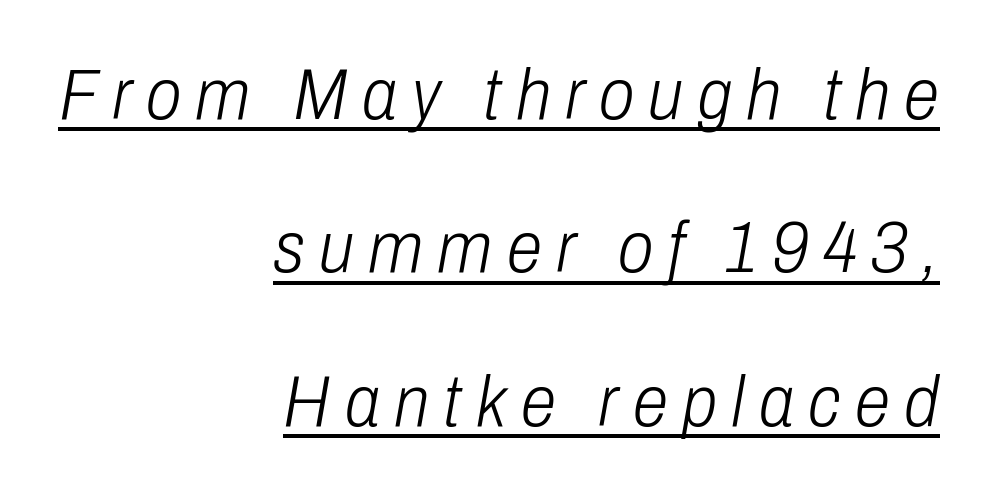
The image shows 72 px light, condensed type, italic (leaning right); set right-aligned, loose line spacing (2.13x), unusually wide letter spacing (+0.2 em), underlined; low stroke contrast and a medium x-height.
